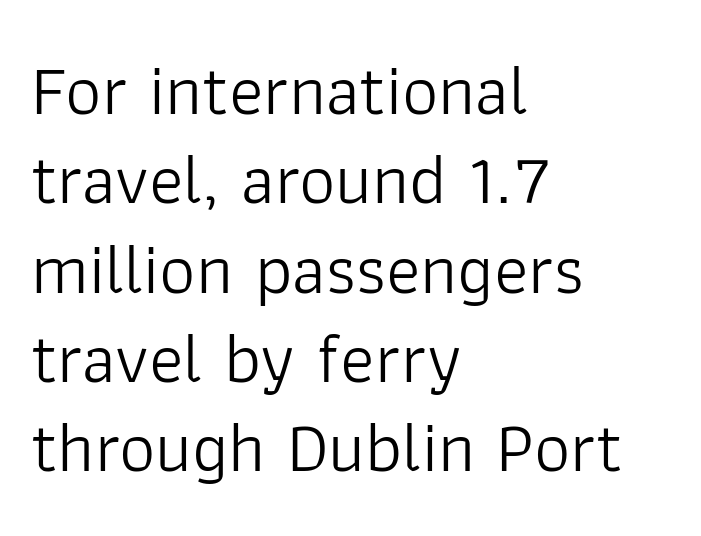
Q: Is the text bold? A: No.
Q: Is the text italic (slanted)? A: No, it is upright.
Q: Is the typeface a serif or a sans-serif typeface? A: Sans-serif.
Q: Is the text underlined? A: No.
Q: How is the paragraph aligned? A: Left-aligned.
Q: Is the spacing between letters normal or unusually wide? A: Normal.
Q: Width (condensed, normal, or wide)? A: Normal.
Q: Stroke contrast? A: Low.
Q: x-height? A: Medium.
Q: Monospaced? A: No.
